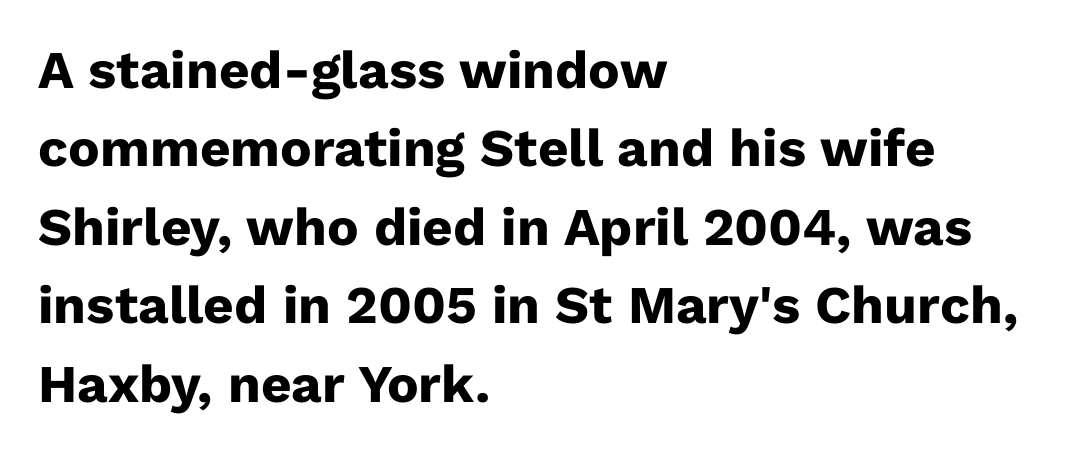
Q: Is the text bold? A: Yes.
Q: Is the text italic (slanted)? A: No, it is upright.
Q: Is the typeface a serif or a sans-serif typeface? A: Sans-serif.
Q: Is the text underlined? A: No.
Q: How is the paragraph aligned? A: Left-aligned.
Q: Is the spacing between letters normal or unusually wide? A: Normal.
Q: Is the spacing between lines tight, normal or loose? A: Normal.
Q: Width (condensed, normal, or wide)? A: Normal.
Q: Stroke contrast? A: Low.
Q: x-height? A: Medium.
Q: Monospaced? A: No.
